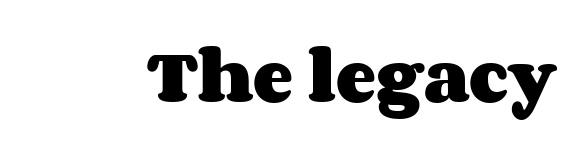
Q: Is the text bold? A: Yes.
Q: Is the text italic (slanted)? A: No, it is upright.
Q: Is the text underlined? A: No.
Q: Is the spacing between letters normal or unusually wide? A: Normal.
Q: Width (condensed, normal, or wide)? A: Wide.
Q: Stroke contrast? A: Medium.
Q: x-height? A: Large.
Q: Monospaced? A: No.
